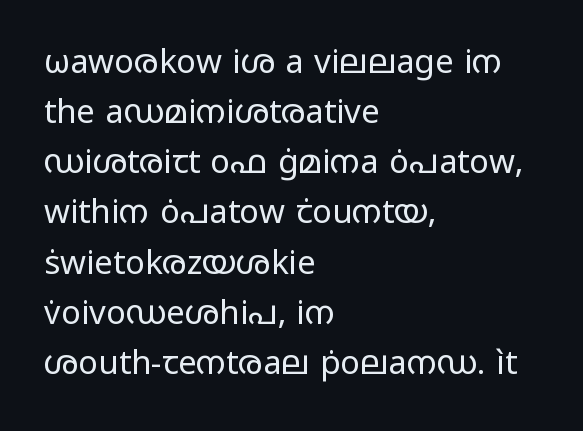
Short and long lines alike share a common starting point at left. No extra ink here — the face is not bold. Decoration check: the copy has no underline. Here the designer chose a conventional face with non-uniform glyph widths.
